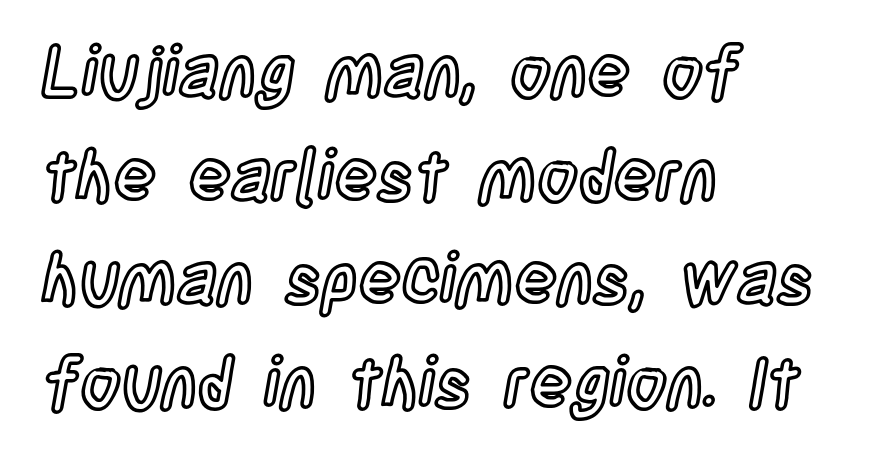
The image shows 70 px condensed type; set left-aligned, normal line spacing (1.48x), normal letter spacing, not underlined; a large x-height.
